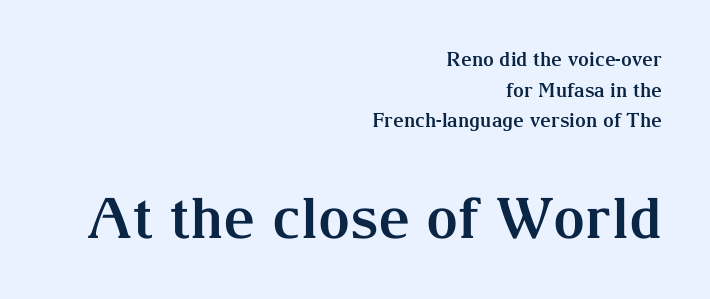
The area under the type is left untouched. The lines sit at an ordinary, default distance from one another. Strokes here are thick enough to call this a true bold. Here the designer chose a conventional face with non-uniform glyph widths. The face used here appears at its bigger size in the lower chunk.
